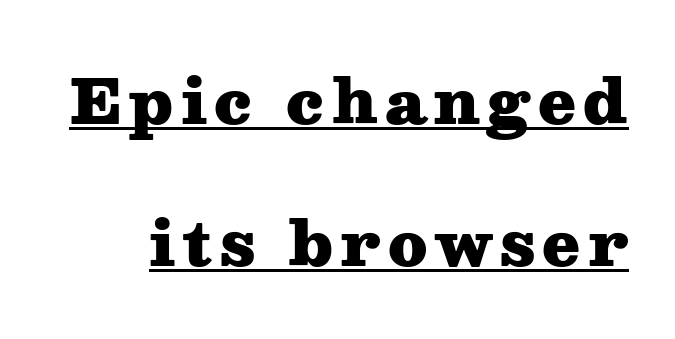
This rendering features underlined lettering. Here the designer chose a conventional face with non-uniform glyph widths. To sum up the face: it has serifs. Does the lettering tilt? It doesn't — this is upright.
